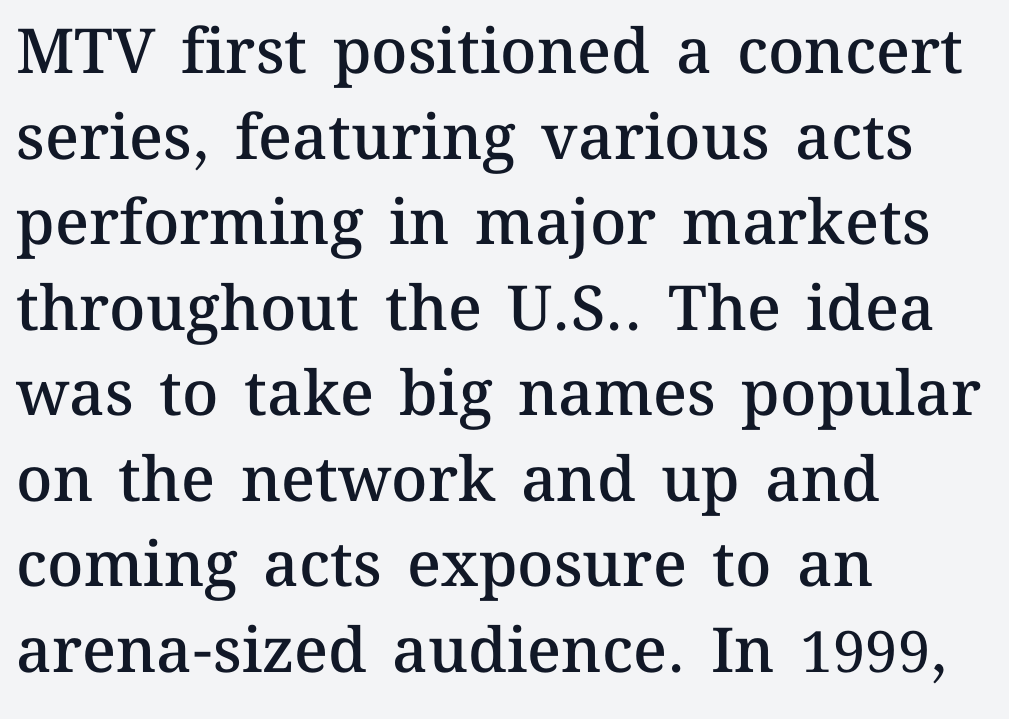
Glance below the letters and you will spot only blank space. Spacing between characters is what you'd get straight out of the box. What weight is shown? A semibold, between regular and bold. One glance says typical: line gaps are just what's usual.
